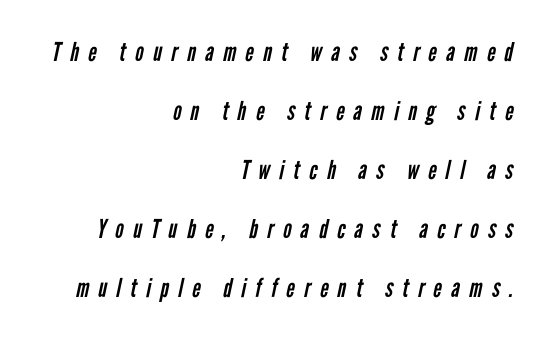
{"bold": "no", "underline": "no", "align": "right", "line_spacing": "loose", "line_spacing_ratio": 2.27, "letter_spacing": "wide", "letter_spacing_em": 0.36, "glyph_px": 26}
